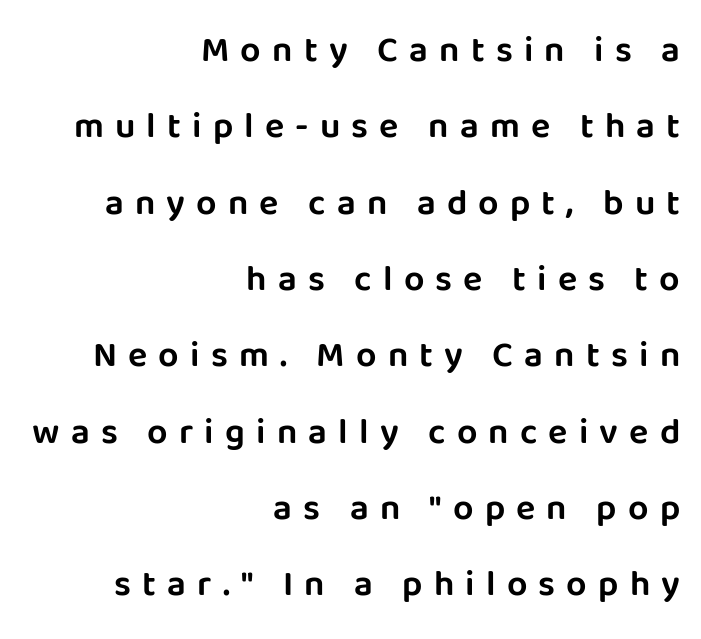
This is the regular roman posture of the typeface. These lines stack with their right ends in a neat column. The gap between lines stays unmarked. In terms of leading, this rendering errs on the spacious side. Looks like regular typesetting: each glyph gets only the width it needs.
